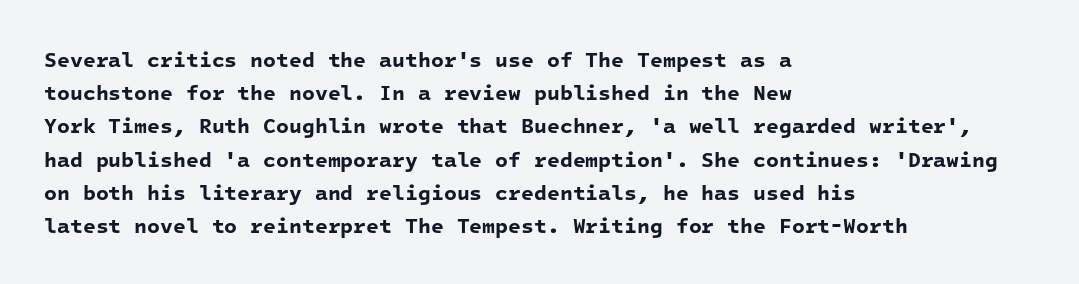
{"bold": "yes", "underline": "no", "align": "left", "line_spacing": "normal", "line_spacing_ratio": 1.58, "letter_spacing": "normal", "letter_spacing_em": 0.0, "glyph_px": 21}
